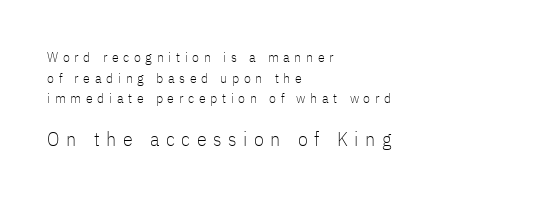
The image shows 20 px text type, upright; set left-aligned, normal line spacing (1.47x), unusually wide letter spacing (+0.33 em), not underlined; the second (bottom) block is 1.43x larger.
